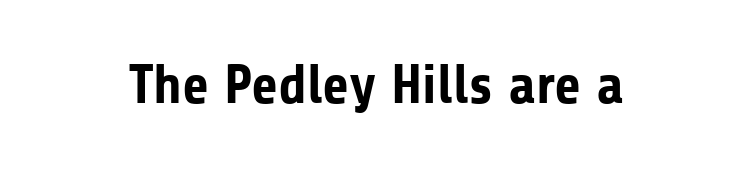
{"serif": "no", "italic": "no", "bold": "yes", "weight": "bold", "width": "normal", "stroke_contrast": "low", "x_height": "medium", "monospaced": "no", "underline": "no", "letter_spacing": "normal", "letter_spacing_em": 0.0, "glyph_px": 55}
